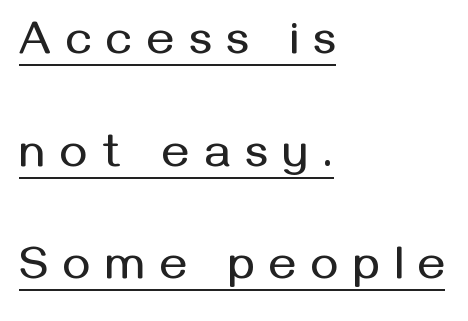
{"serif": "no", "italic": "no", "width": "normal", "stroke_contrast": "medium", "x_height": "medium", "monospaced": "no", "underline": "yes", "align": "left", "line_spacing": "loose", "line_spacing_ratio": 2.45, "letter_spacing": "wide", "letter_spacing_em": 0.33, "glyph_px": 46}
